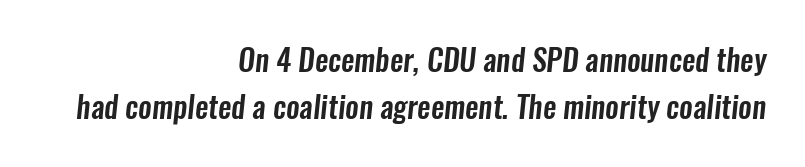
{"serif": "no", "width": "condensed", "stroke_contrast": "low", "x_height": "medium", "monospaced": "no", "underline": "no", "align": "right", "line_spacing": "normal", "line_spacing_ratio": 1.56, "letter_spacing": "normal", "letter_spacing_em": 0.0, "glyph_px": 30}
